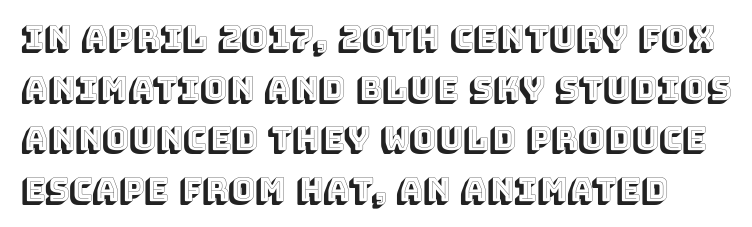
Q: Is the text italic (slanted)? A: No, it is upright.
Q: Is the text underlined? A: No.
Q: Is the spacing between letters normal or unusually wide? A: Normal.
Q: Is the spacing between lines tight, normal or loose? A: Normal.
Q: Width (condensed, normal, or wide)? A: Normal.
Q: x-height? A: Large.
Q: Monospaced? A: No.
